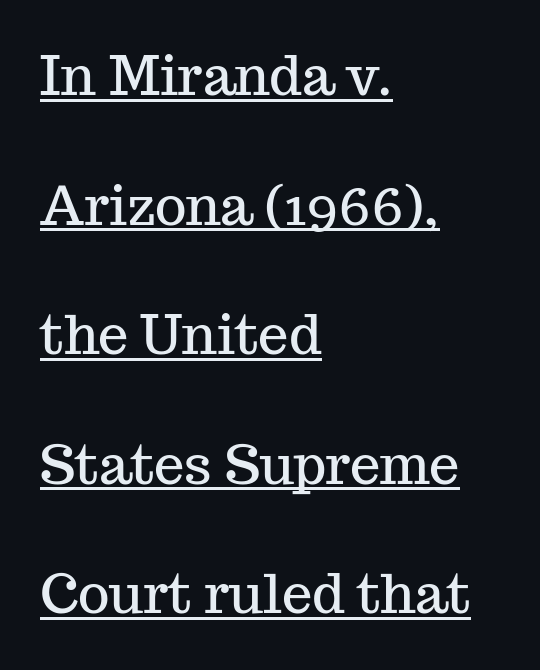
{"serif": "yes", "italic": "no", "width": "normal", "stroke_contrast": "medium", "x_height": "medium", "monospaced": "no", "underline": "yes", "align": "left", "line_spacing": "loose", "line_spacing_ratio": 2.4, "letter_spacing": "normal", "letter_spacing_em": 0.0, "glyph_px": 54}
